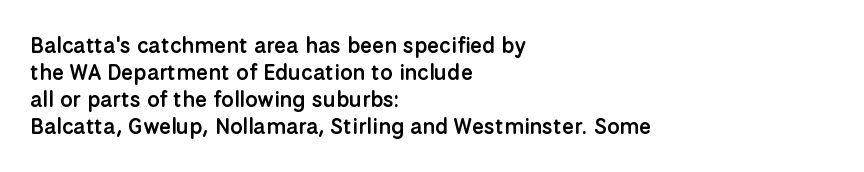
{"italic": "no", "bold": "semi", "underline": "no", "align": "left", "line_spacing_ratio": 1.23, "letter_spacing": "normal", "letter_spacing_em": 0.0, "glyph_px": 22}
